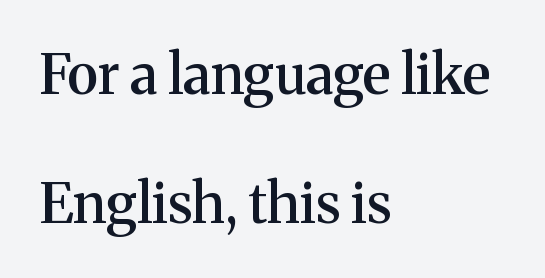
Q: Is the text bold? A: Semi-bold.
Q: Is the text italic (slanted)? A: No, it is upright.
Q: Is the typeface a serif or a sans-serif typeface? A: Serif.
Q: Is the text underlined? A: No.
Q: How is the paragraph aligned? A: Left-aligned.
Q: Is the spacing between letters normal or unusually wide? A: Normal.
Q: Is the spacing between lines tight, normal or loose? A: Loose.
Q: Width (condensed, normal, or wide)? A: Normal.
Q: Stroke contrast? A: Medium.
Q: x-height? A: Medium.
Q: Monospaced? A: No.
